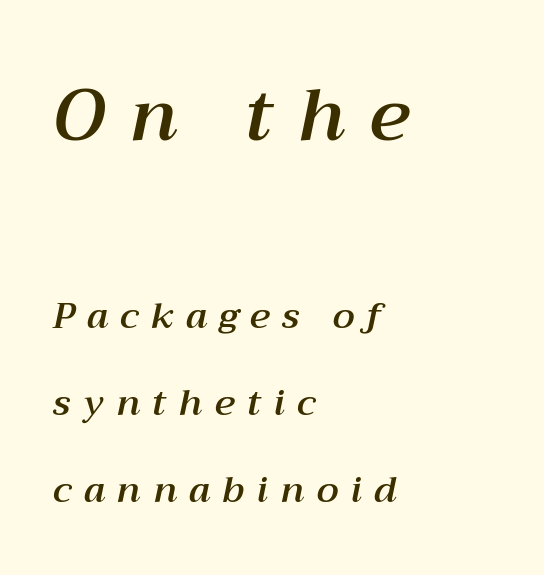
Q: Is the text italic (slanted)? A: Yes, it leans right by about 12 degrees.
Q: Is the text underlined? A: No.
Q: How is the paragraph aligned? A: Left-aligned.
Q: Is the spacing between letters normal or unusually wide? A: Unusually wide.
Q: Is the spacing between lines tight, normal or loose? A: Loose.
Q: Which block of text is set in a larger size, the first (top) or the second (bottom)? A: The first (top) one.
Q: Width (condensed, normal, or wide)? A: Normal.
Q: Stroke contrast? A: Medium.
Q: x-height? A: Medium.
Q: Monospaced? A: No.
